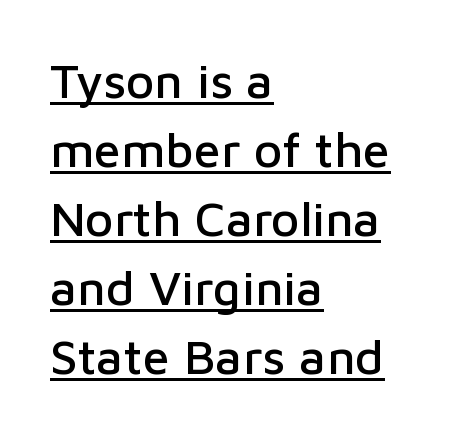
The image shows 49 px sans-serif type, upright; set left-aligned, normal line spacing (1.41x), normal letter spacing, underlined; low stroke contrast and a medium x-height.
